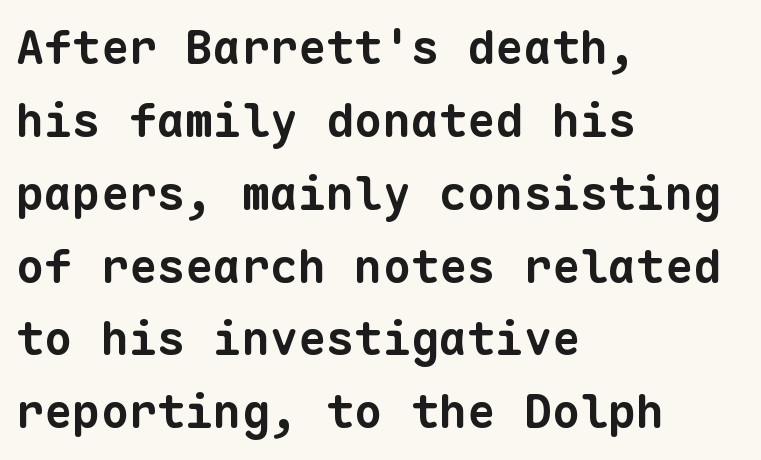
Q: Is the text bold? A: Yes.
Q: Is the typeface a serif or a sans-serif typeface? A: Sans-serif.
Q: Is the text underlined? A: No.
Q: How is the paragraph aligned? A: Left-aligned.
Q: Is the spacing between letters normal or unusually wide? A: Normal.
Q: Is the spacing between lines tight, normal or loose? A: Normal.
Q: Width (condensed, normal, or wide)? A: Normal.
Q: Stroke contrast? A: Low.
Q: x-height? A: Medium.
Q: Monospaced? A: Yes.
